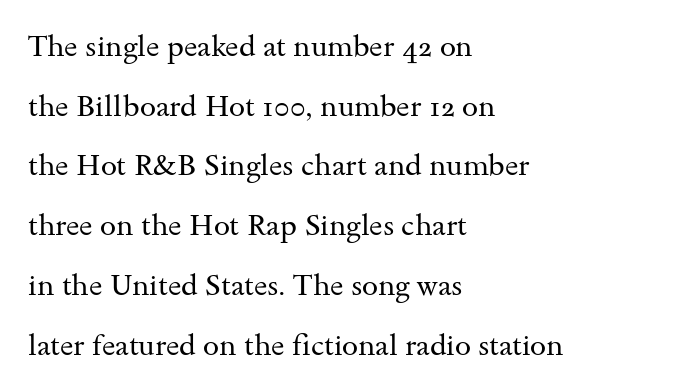
The image shows 29 px regular-weight, wide serif type, upright; set left-aligned, loose line spacing (2.06x), normal letter spacing, not underlined; medium stroke contrast and a small x-height.
